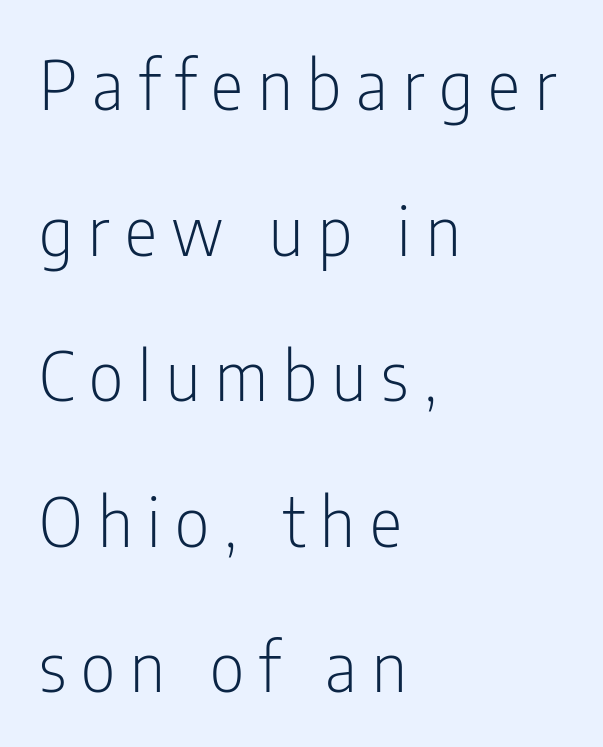
The image shows 68 px light, condensed sans-serif type, upright; set left-aligned, loose line spacing (2.14x), unusually wide letter spacing (+0.22 em), not underlined; low stroke contrast and a medium x-height.
